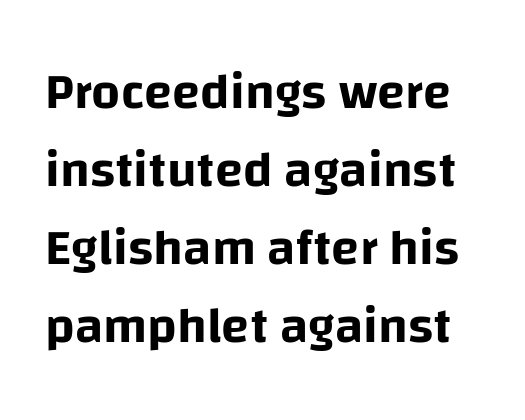
Notice how the stems are strictly vertical — no italics here. Nothing unusual about the tracking: characters are spaced as the font intends. No word sits above an underline. What kind of face is this? One without serifs — a sans. Do the characters align in a grid? No, the font is proportional. Line spacing here is normal.
